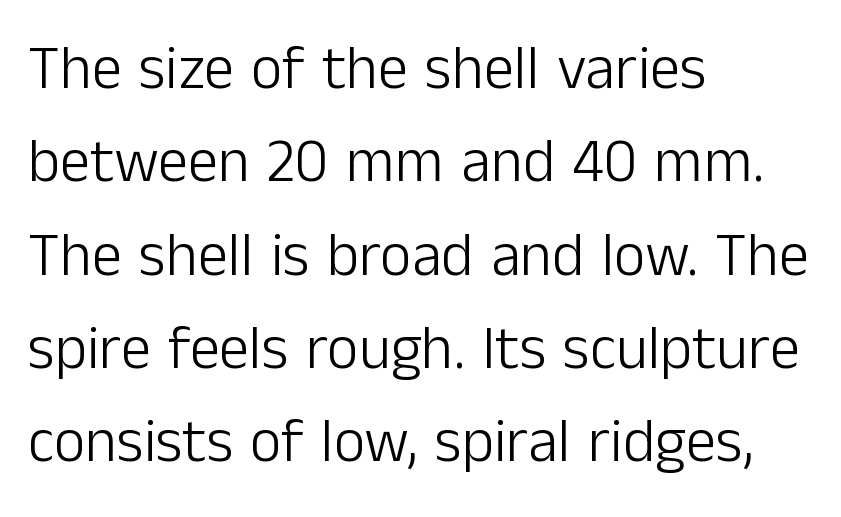
Q: Is the text bold? A: No.
Q: Is the text italic (slanted)? A: No, it is upright.
Q: Is the typeface a serif or a sans-serif typeface? A: Sans-serif.
Q: Is the text underlined? A: No.
Q: How is the paragraph aligned? A: Left-aligned.
Q: Is the spacing between letters normal or unusually wide? A: Normal.
Q: Is the spacing between lines tight, normal or loose? A: Normal.
Q: Width (condensed, normal, or wide)? A: Normal.
Q: Stroke contrast? A: Low.
Q: x-height? A: Medium.
Q: Monospaced? A: No.
